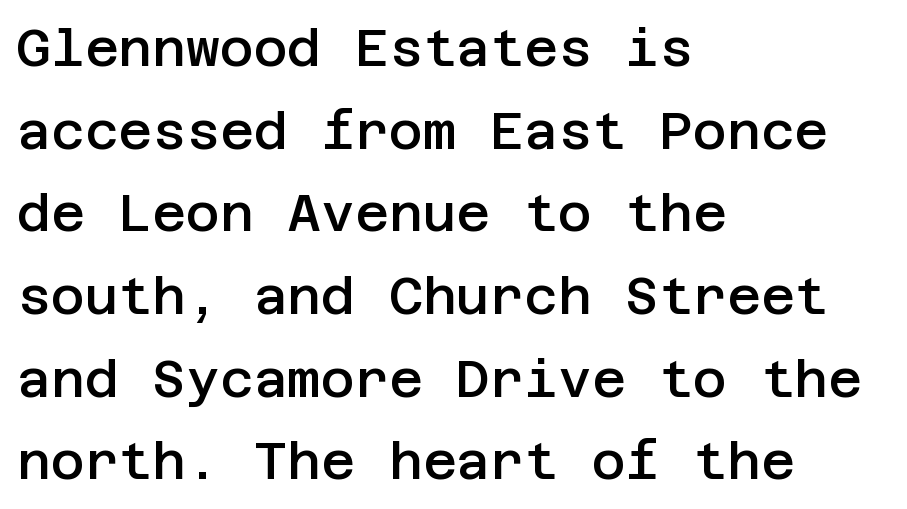
Q: Is the text bold? A: Semi-bold.
Q: Is the text italic (slanted)? A: No, it is upright.
Q: Is the typeface a serif or a sans-serif typeface? A: Sans-serif.
Q: Is the text underlined? A: No.
Q: How is the paragraph aligned? A: Left-aligned.
Q: Is the spacing between letters normal or unusually wide? A: Normal.
Q: Is the spacing between lines tight, normal or loose? A: Normal.
Q: Width (condensed, normal, or wide)? A: Normal.
Q: Stroke contrast? A: Low.
Q: x-height? A: Large.
